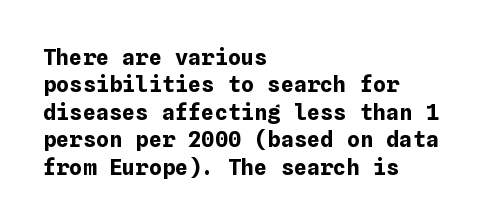
Q: Is the text bold? A: Yes.
Q: Is the text italic (slanted)? A: No, it is upright.
Q: Is the text underlined? A: No.
Q: How is the paragraph aligned? A: Left-aligned.
Q: Is the spacing between letters normal or unusually wide? A: Normal.
Q: Is the spacing between lines tight, normal or loose? A: Normal.
